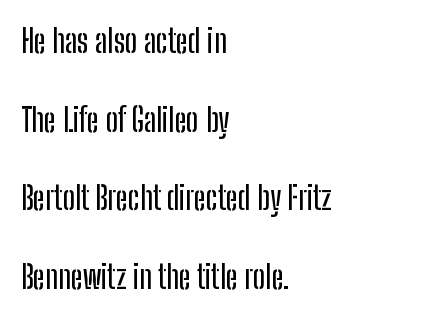
The image shows 32 px condensed sans-serif type, upright; set left-aligned, loose line spacing (2.46x), normal letter spacing, not underlined; low stroke contrast and a medium x-height.
